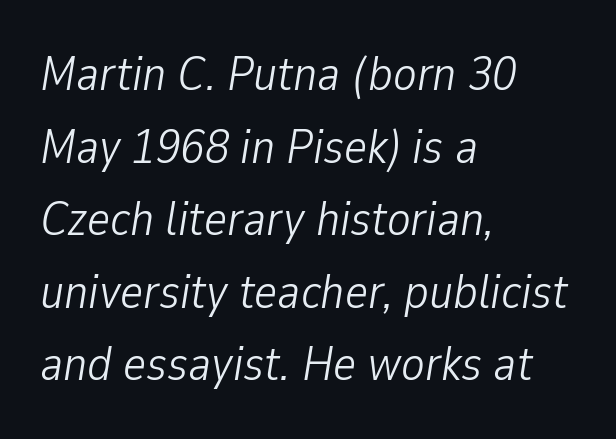
Q: Is the text bold? A: No.
Q: Is the text italic (slanted)? A: Yes, it leans right by about 9 degrees.
Q: Is the text underlined? A: No.
Q: How is the paragraph aligned? A: Left-aligned.
Q: Is the spacing between letters normal or unusually wide? A: Normal.
Q: Is the spacing between lines tight, normal or loose? A: Normal.
Q: Width (condensed, normal, or wide)? A: Condensed.
Q: Stroke contrast? A: Low.
Q: x-height? A: Medium.
Q: Monospaced? A: No.
